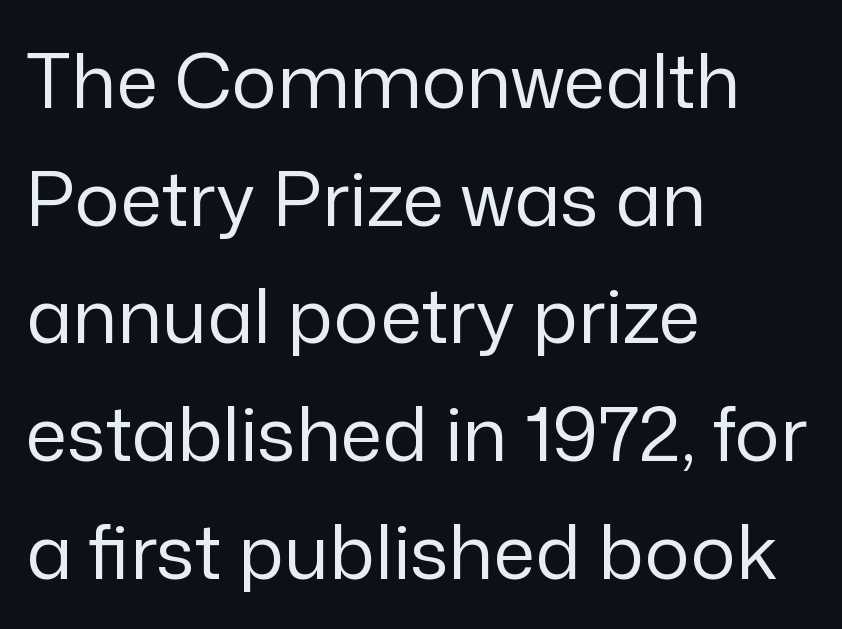
The image shows 75 px regular-weight sans-serif type, upright; set left-aligned, normal line spacing (1.57x), normal letter spacing, not underlined; low stroke contrast and a medium x-height.
